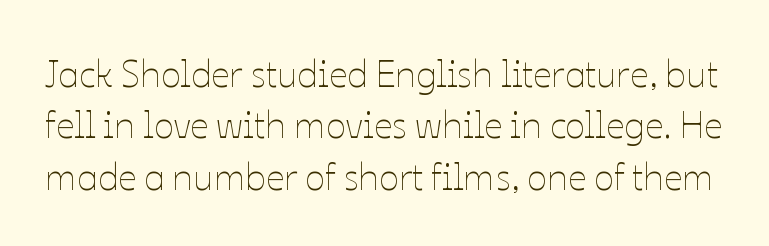
The image shows 37 px thin type, upright; set normal line spacing (1.39x), normal letter spacing, not underlined; low stroke contrast and a medium x-height.
